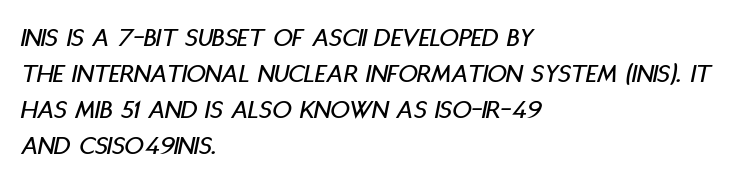
The passage shown is not underscored anywhere. The rendering keeps characters at their native spacing. The rows are spaced the way most documents space them. Short and long lines alike share a common starting point at left. The passage shown leans; its letterforms are oblique.
